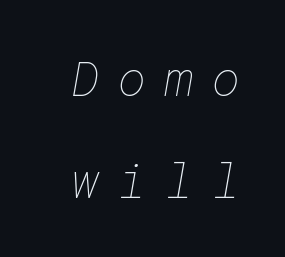
Descenders hang freely into open space. Is there much room between lines? Yes — plenty of vertical air separates them. The passage shown is not bold in any degree. In terms of letterspacing, this is a distinctly airy, spread setting.
